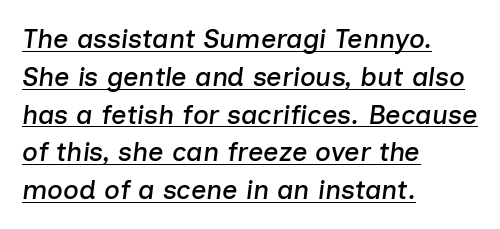
{"italic": "yes", "lean": "right", "slant_degrees": 7, "underline": "yes", "align": "left", "line_spacing": "normal", "line_spacing_ratio": 1.4, "letter_spacing": "normal", "letter_spacing_em": 0.0, "glyph_px": 27}
